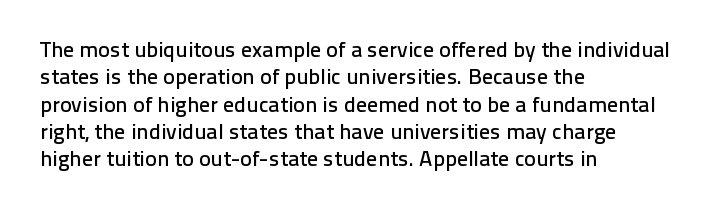
The lines are quadded left. Bare-footed words on every line. Notice how the stems are strictly vertical — no italics here. The gaps between neighbouring characters are ordinary and unremarkable.
